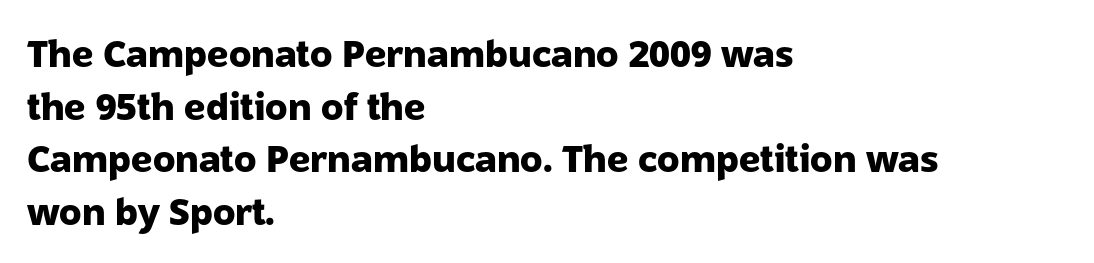
{"serif": "no", "italic": "no", "bold": "yes", "weight": "heavy", "width": "normal", "stroke_contrast": "low", "x_height": "medium", "monospaced": "no", "underline": "no", "align": "left", "line_spacing": "normal", "line_spacing_ratio": 1.42, "letter_spacing": "normal", "letter_spacing_em": 0.0, "glyph_px": 37}
